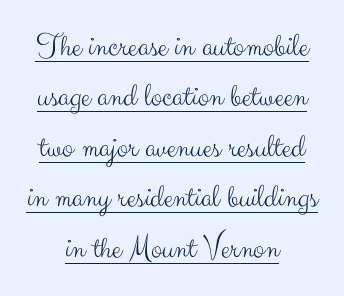
Is there much room between lines? A standard amount, neither cramped nor airy. The letters sit at their default tracking, neither squeezed nor spread. These lines are rendered in a variable-pitch font. Like a heading marked for emphasis, these lines bear an underscore.
